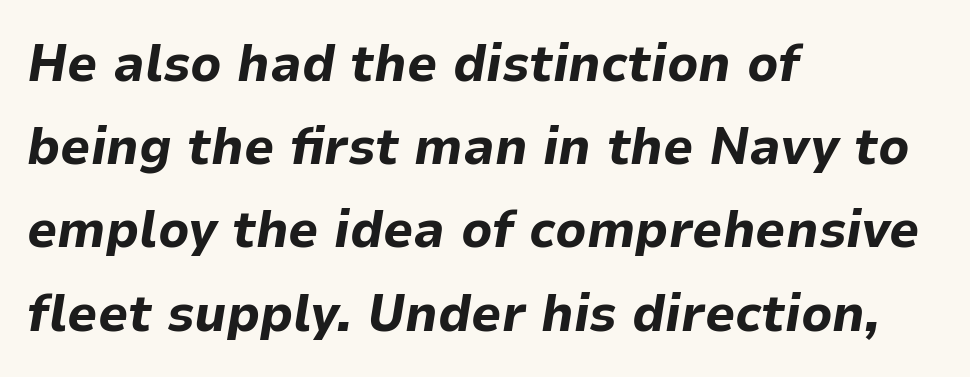
{"italic": "yes", "lean": "right", "slant_degrees": 9, "bold": "yes", "weight": "bold", "width": "normal", "stroke_contrast": "low", "x_height": "medium", "monospaced": "no", "underline": "no", "align": "left", "line_spacing": "normal", "line_spacing_ratio": 1.57, "letter_spacing": "normal", "letter_spacing_em": 0.0, "glyph_px": 53}
